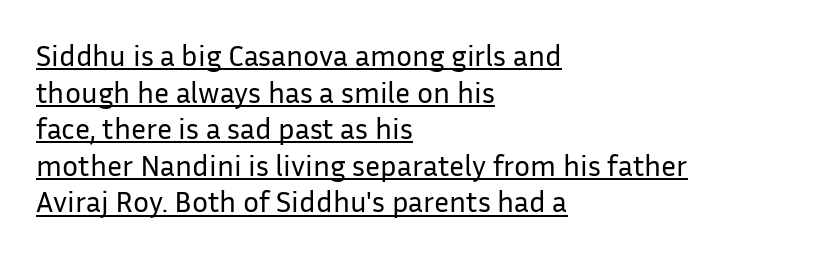
Q: Is the text bold? A: No.
Q: Is the text italic (slanted)? A: No, it is upright.
Q: Is the typeface a serif or a sans-serif typeface? A: Sans-serif.
Q: Is the text underlined? A: Yes.
Q: How is the paragraph aligned? A: Left-aligned.
Q: Is the spacing between letters normal or unusually wide? A: Normal.
Q: Width (condensed, normal, or wide)? A: Normal.
Q: Stroke contrast? A: Low.
Q: x-height? A: Medium.
Q: Monospaced? A: No.
